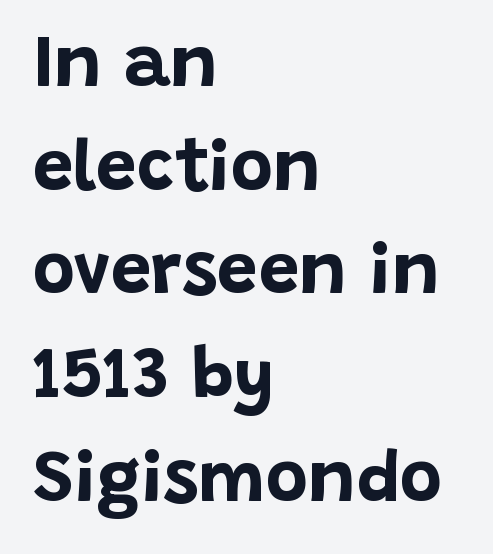
Q: Is the text bold? A: Yes.
Q: Is the text italic (slanted)? A: No, it is upright.
Q: Is the typeface a serif or a sans-serif typeface? A: Sans-serif.
Q: Is the text underlined? A: No.
Q: How is the paragraph aligned? A: Left-aligned.
Q: Is the spacing between letters normal or unusually wide? A: Normal.
Q: Is the spacing between lines tight, normal or loose? A: Normal.
Q: Width (condensed, normal, or wide)? A: Normal.
Q: Stroke contrast? A: Low.
Q: x-height? A: Large.
Q: Monospaced? A: No.
